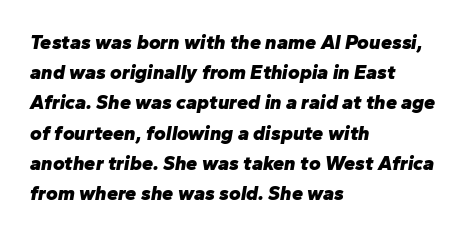
{"italic": "yes", "lean": "right", "slant_degrees": 10, "bold": "yes", "underline": "no", "align": "left", "line_spacing": "normal", "line_spacing_ratio": 1.51, "letter_spacing": "normal", "letter_spacing_em": 0.0, "glyph_px": 20}
